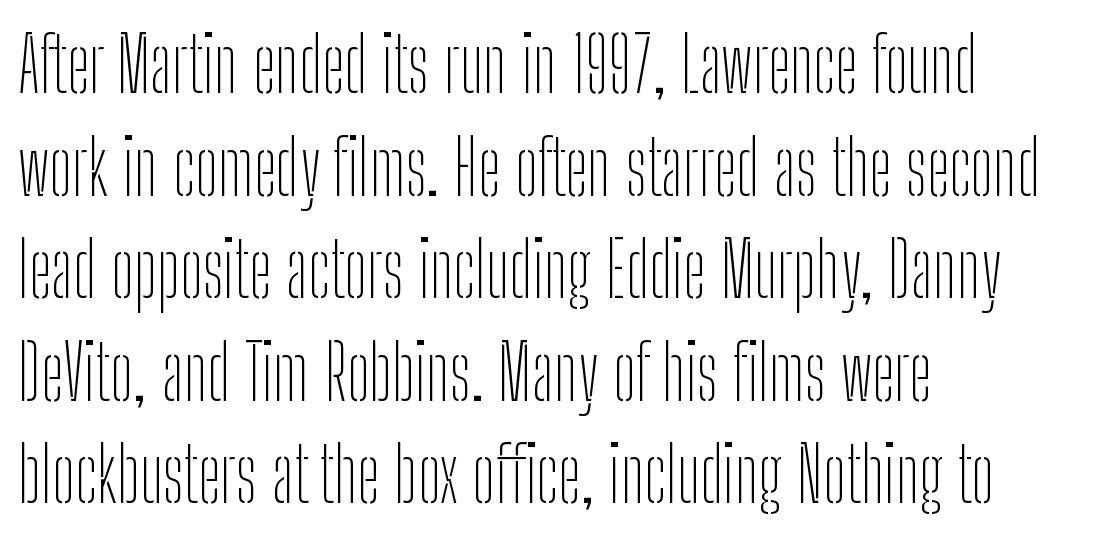
The image shows 76 px thin, condensed sans-serif type, upright; set left-aligned, normal line spacing (1.35x), normal letter spacing, not underlined; low stroke contrast and a medium x-height.
